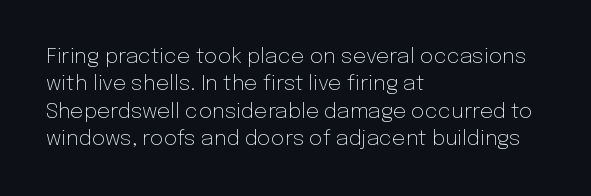
Reading down the block, your eye returns to a fixed left position each line. The weight tops out at a normal text grade. Interline gaps are of average width in this sample. The letters sit at their default tracking, neither squeezed nor spread.
